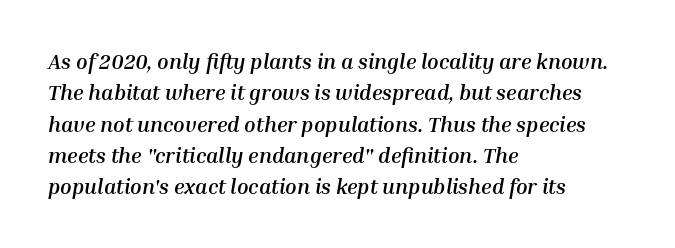
{"italic": "yes", "lean": "right", "slant_degrees": 10, "bold": "yes", "underline": "no", "align": "left", "line_spacing": "normal", "line_spacing_ratio": 1.49, "letter_spacing": "normal", "letter_spacing_em": 0.0, "glyph_px": 21}
